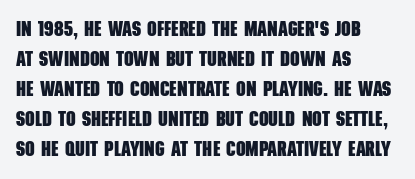
Vertical spacing — default. Strokes here are thick enough to call this a true bold. A typesetter would call this zero additional tracking. The glyphs are unaccompanied by any horizontal stroke below them.
